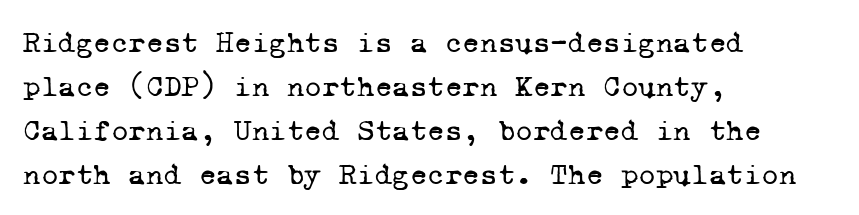
These lines stack with their left ends in a neat column. This sample uses a serif face. Is there much room between lines? A standard amount, neither cramped nor airy. No word sits above an underline.
